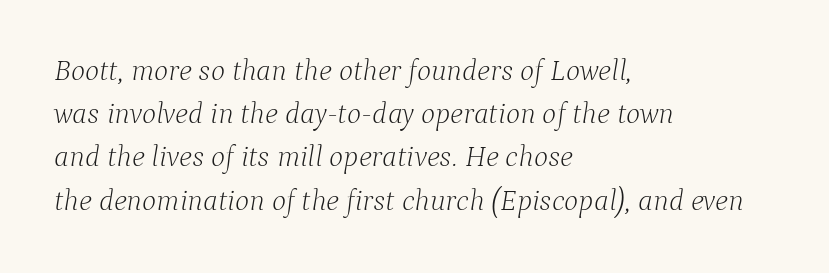
Q: Is the text bold? A: No.
Q: Is the text italic (slanted)? A: Yes, it leans right by about 9 degrees.
Q: Is the typeface a serif or a sans-serif typeface? A: Serif.
Q: Is the text underlined? A: No.
Q: How is the paragraph aligned? A: Left-aligned.
Q: Is the spacing between letters normal or unusually wide? A: Normal.
Q: Is the spacing between lines tight, normal or loose? A: Normal.
Q: Width (condensed, normal, or wide)? A: Normal.
Q: Stroke contrast? A: Low.
Q: x-height? A: Medium.
Q: Monospaced? A: No.
